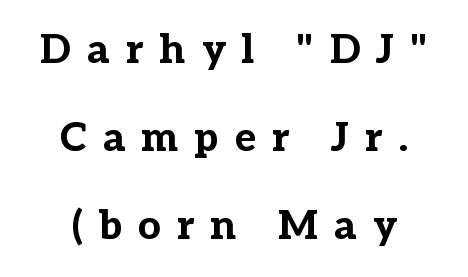
Q: Is the text bold? A: Yes.
Q: Is the text italic (slanted)? A: No, it is upright.
Q: Is the typeface a serif or a sans-serif typeface? A: Serif.
Q: Is the text underlined? A: No.
Q: How is the paragraph aligned? A: Centered.
Q: Is the spacing between letters normal or unusually wide? A: Unusually wide.
Q: Is the spacing between lines tight, normal or loose? A: Loose.
Q: Width (condensed, normal, or wide)? A: Normal.
Q: Stroke contrast? A: Low.
Q: x-height? A: Medium.
Q: Monospaced? A: No.
